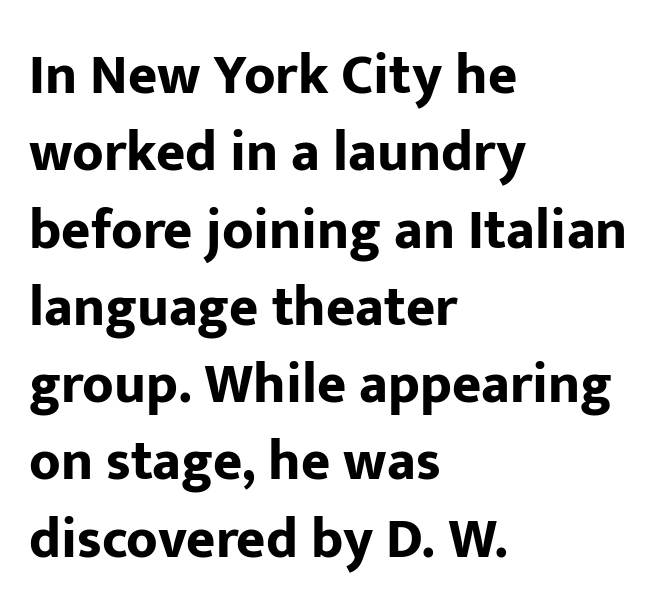
Q: Is the text bold? A: Yes.
Q: Is the text italic (slanted)? A: No, it is upright.
Q: Is the typeface a serif or a sans-serif typeface? A: Sans-serif.
Q: Is the text underlined? A: No.
Q: How is the paragraph aligned? A: Left-aligned.
Q: Is the spacing between letters normal or unusually wide? A: Normal.
Q: Is the spacing between lines tight, normal or loose? A: Normal.
Q: Width (condensed, normal, or wide)? A: Normal.
Q: Stroke contrast? A: Low.
Q: x-height? A: Medium.
Q: Monospaced? A: No.
